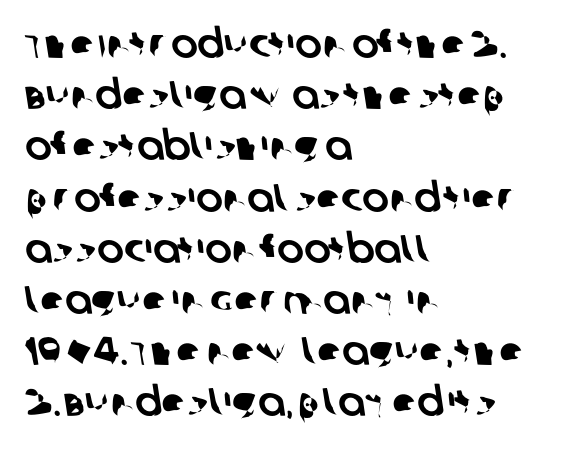
Q: Is the typeface a serif or a sans-serif typeface? A: Sans-serif.
Q: Is the text underlined? A: No.
Q: How is the paragraph aligned? A: Left-aligned.
Q: Is the spacing between letters normal or unusually wide? A: Normal.
Q: Is the spacing between lines tight, normal or loose? A: Normal.
Q: Width (condensed, normal, or wide)? A: Normal.
Q: Stroke contrast? A: Low.
Q: x-height? A: Large.
Q: Monospaced? A: No.
